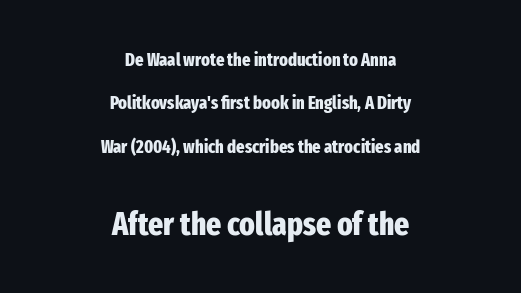
The image shows 32 px heavy, condensed sans-serif type, upright; set centered, loose line spacing (2.41x), normal letter spacing, not underlined; the second (bottom) block is 1.78x larger; low stroke contrast and a medium x-height.
